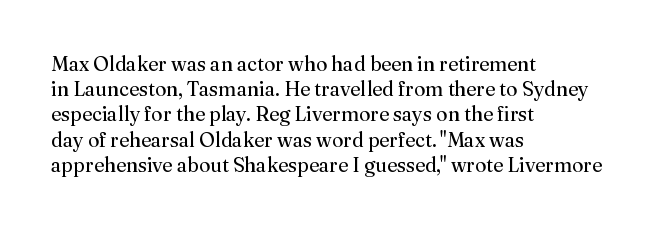
The image shows 20 px text type, upright; set left-aligned, normal line spacing (1.26x), normal letter spacing, not underlined.
